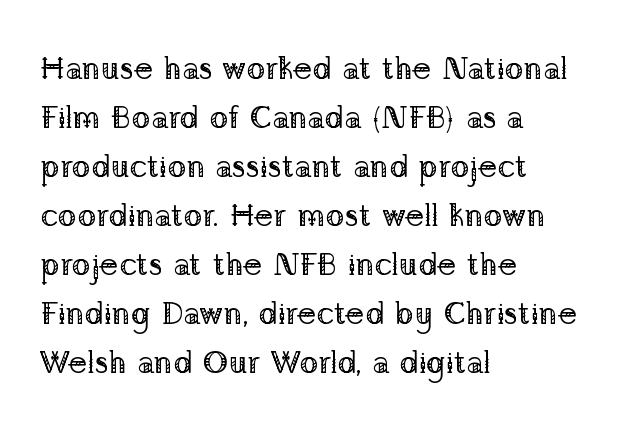
{"serif": "yes", "italic": "no", "bold": "no", "weight": "regular", "width": "normal", "stroke_contrast": "low", "x_height": "medium", "monospaced": "no", "underline": "no", "align": "left", "line_spacing": "normal", "line_spacing_ratio": 1.53, "letter_spacing": "normal", "letter_spacing_em": 0.0, "glyph_px": 32}
